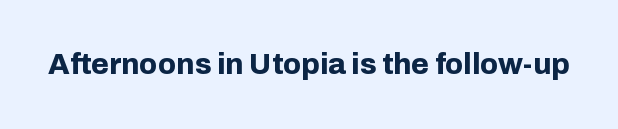
Every stem runs plumb, perpendicular to the baseline. The letters carry no serifs — their stems end cleanly without finishing strokes. The rendering uses natural spacing where letterforms have individual widths. Typographic density is high because the face is bold. Characters follow at the spacing the type designer built in. Any mark beneath the type? The region is blank.
